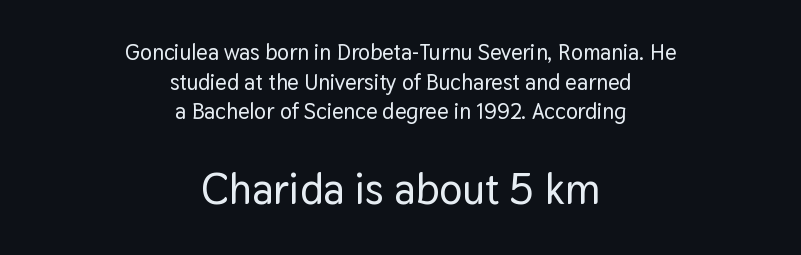
{"serif": "no", "italic": "no", "width": "normal", "stroke_contrast": "low", "x_height": "medium", "monospaced": "no", "underline": "no", "align": "center", "line_spacing": "normal", "line_spacing_ratio": 1.35, "letter_spacing": "normal", "letter_spacing_em": 0.0, "larger_block": "second", "size_ratio": 1.95, "glyph_px": 43}
